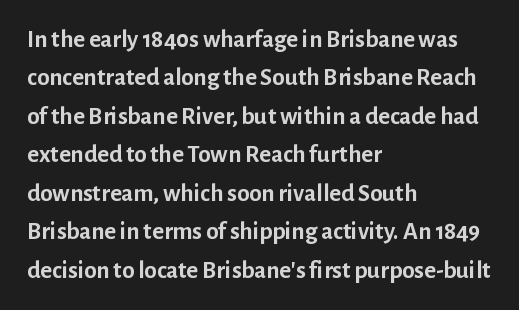
{"italic": "no", "bold": "yes", "underline": "no", "align": "left", "line_spacing": "normal", "line_spacing_ratio": 1.54, "letter_spacing": "normal", "letter_spacing_em": 0.0, "glyph_px": 25}
